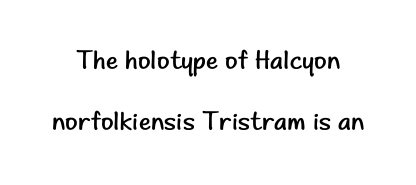
The image shows 26 px text type, upright; set loose line spacing (2.36x), normal letter spacing, not underlined.
